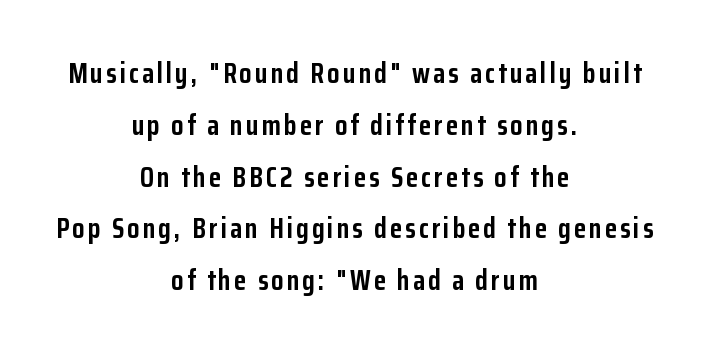
Spacing verdict: proportional, widths tailored to each character. Decoration check: the copy has no underline. Unlike italic type, these characters show no tilt at all. Observe the absence of serifs on each vertical stroke in this sample.
